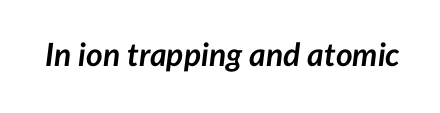
The image shows 32 px semibold type, italic (leaning right); set normal letter spacing, not underlined; low stroke contrast and a medium x-height.
